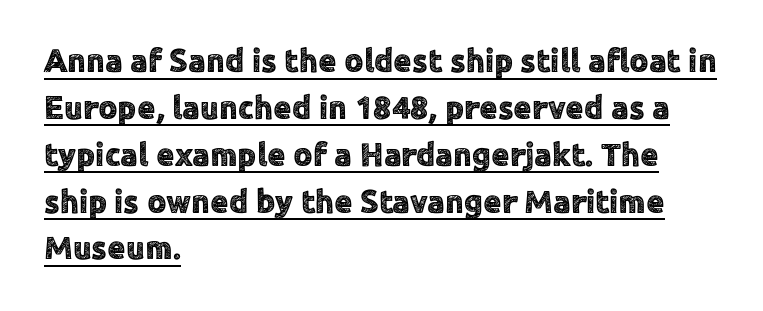
This rendering uses left alignment, leaving the right contour irregular. The specimen reads as upright at a glance. The face used here is proportionally spaced, like ordinary book or web type. Emphasis is given by a line drawn under the lettering. The lines sit at an ordinary, default distance from one another. Are there feet on the stems? There aren't — it's a sans.
